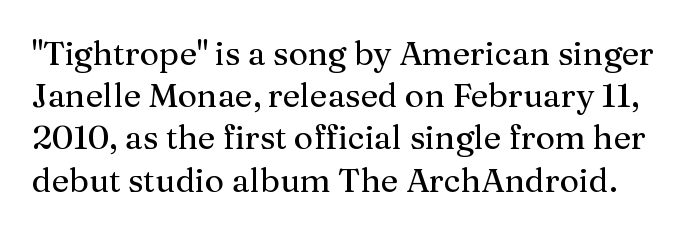
The image shows 33 px serif type, upright; set normal line spacing (1.28x), normal letter spacing, not underlined; medium stroke contrast and a medium x-height.
